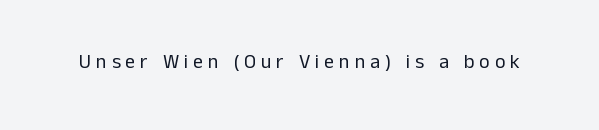
{"italic": "no", "bold": "no", "underline": "no", "letter_spacing": "wide", "letter_spacing_em": 0.24, "glyph_px": 20}
